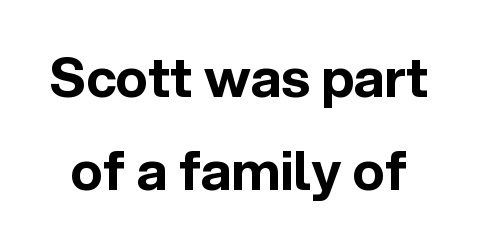
Q: Is the text bold? A: Yes.
Q: Is the text italic (slanted)? A: No, it is upright.
Q: Is the typeface a serif or a sans-serif typeface? A: Sans-serif.
Q: Is the text underlined? A: No.
Q: Is the spacing between letters normal or unusually wide? A: Normal.
Q: Width (condensed, normal, or wide)? A: Normal.
Q: x-height? A: Medium.
Q: Monospaced? A: No.
